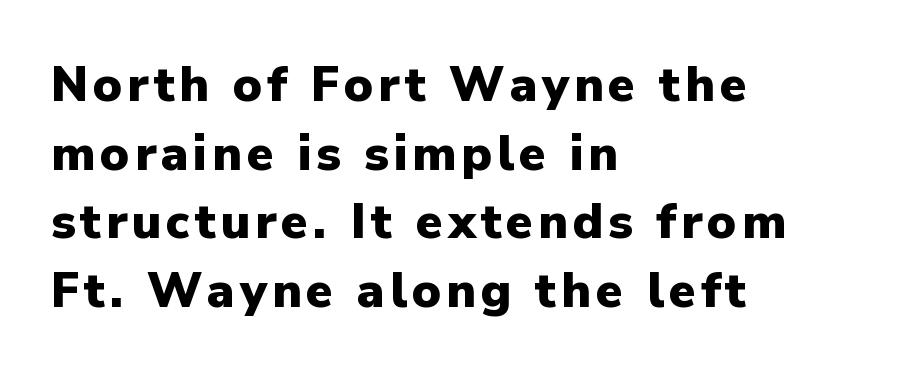
These lines carry a lot of weight — the face is fully bold. Varying glyph widths throughout — classic text-font behaviour. Check under the words: just untouched page. One glance says typical: line gaps are just what's usual. Classification — sans serif. The typography opts for an upright posture over an oblique one.
